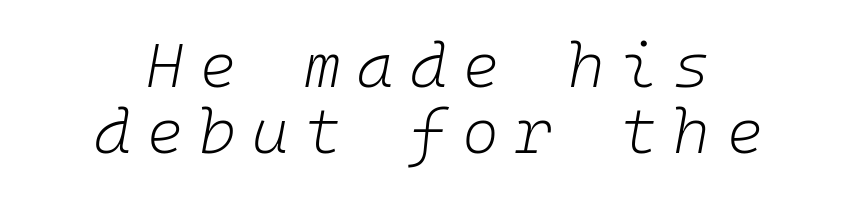
{"italic": "yes", "lean": "right", "slant_degrees": 10, "bold": "no", "weight": "light", "width": "normal", "stroke_contrast": "low", "x_height": "medium", "monospaced": "yes", "underline": "no", "align": "center", "line_spacing": "tight", "line_spacing_ratio": 1.05, "letter_spacing": "wide", "letter_spacing_em": 0.25, "glyph_px": 63}
